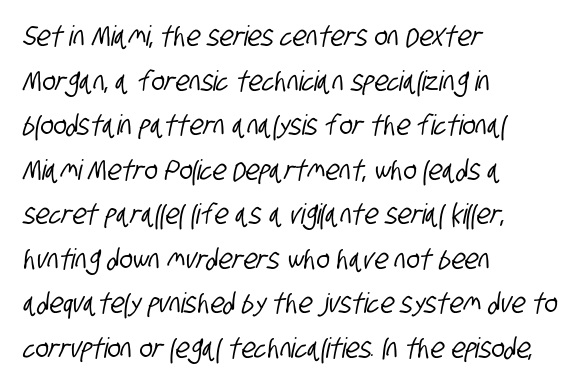
Q: Is the typeface a serif or a sans-serif typeface? A: Sans-serif.
Q: Is the text underlined? A: No.
Q: How is the paragraph aligned? A: Left-aligned.
Q: Is the spacing between letters normal or unusually wide? A: Normal.
Q: Is the spacing between lines tight, normal or loose? A: Normal.
Q: Width (condensed, normal, or wide)? A: Condensed.
Q: Stroke contrast? A: Low.
Q: x-height? A: Large.
Q: Monospaced? A: No.
